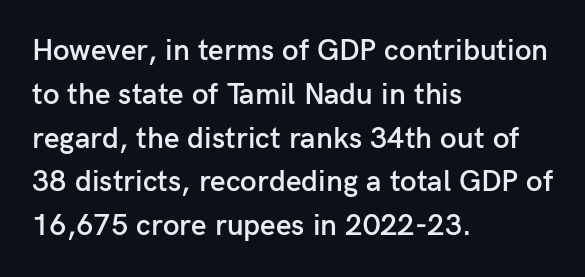
{"serif": "no", "italic": "no", "bold": "semi", "weight": "semibold", "width": "normal", "stroke_contrast": "low", "x_height": "medium", "monospaced": "no", "underline": "no", "align": "left", "line_spacing": "normal", "line_spacing_ratio": 1.46, "letter_spacing": "normal", "letter_spacing_em": 0.0, "glyph_px": 30}
